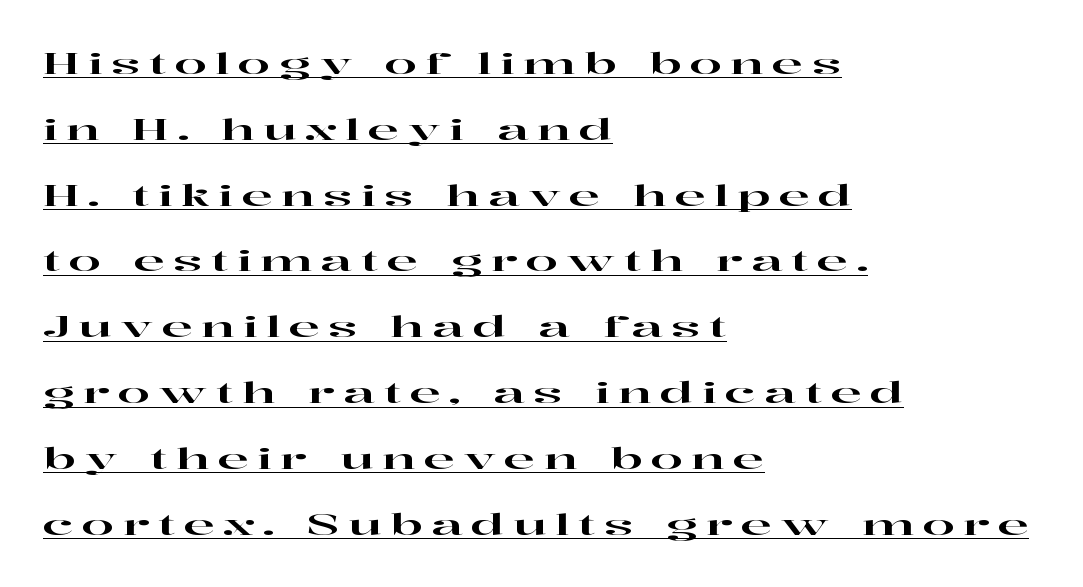
{"serif": "yes", "italic": "no", "width": "wide", "stroke_contrast": "high", "x_height": "medium", "monospaced": "no", "underline": "yes", "align": "left", "line_spacing": "loose", "line_spacing_ratio": 2.27, "letter_spacing": "wide", "letter_spacing_em": 0.29, "glyph_px": 29}
